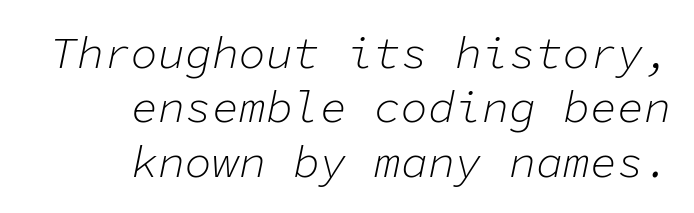
Compared with a flush-left layout, this one pins lines to the opposite, right side. The typesetting does not lean heavy: it is not bold. Tracking here is standard; glyphs follow each other at the usual distance. The text carries the slant typical of an italic or oblique font.
